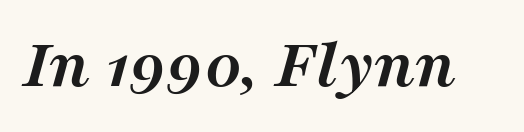
The image shows 71 px semibold serif type, italic (leaning right); set normal letter spacing, not underlined; medium stroke contrast and a medium x-height.
